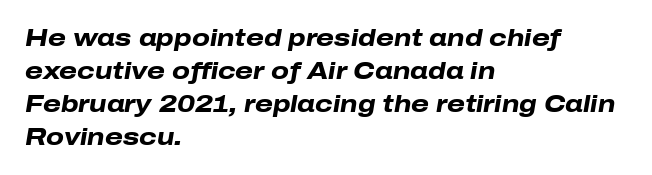
The image shows 23 px bold type, italic (leaning right); set left-aligned, normal line spacing (1.43x), normal letter spacing, not underlined.
